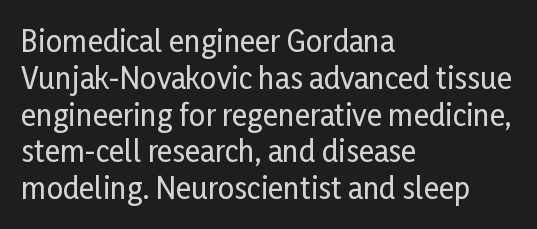
Observe the ordinary spacing: letters are neighbours, not strangers. Note: no serifs on the glyphs. Do the characters align in a grid? No, the font is proportional. Clear beneath every line of the passage. The lettering stays uniformly vertical, giving the passage a roman look. A classic flush-left, rag-right setting is used for this passage.
